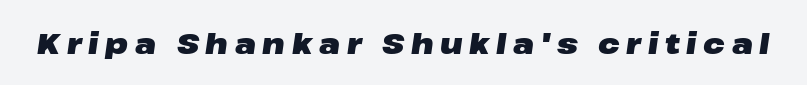
{"italic": "yes", "lean": "right", "slant_degrees": 8, "bold": "yes", "weight": "heavy", "width": "wide", "stroke_contrast": "low", "x_height": "medium", "monospaced": "no", "underline": "no", "letter_spacing": "wide", "letter_spacing_em": 0.23, "glyph_px": 29}
